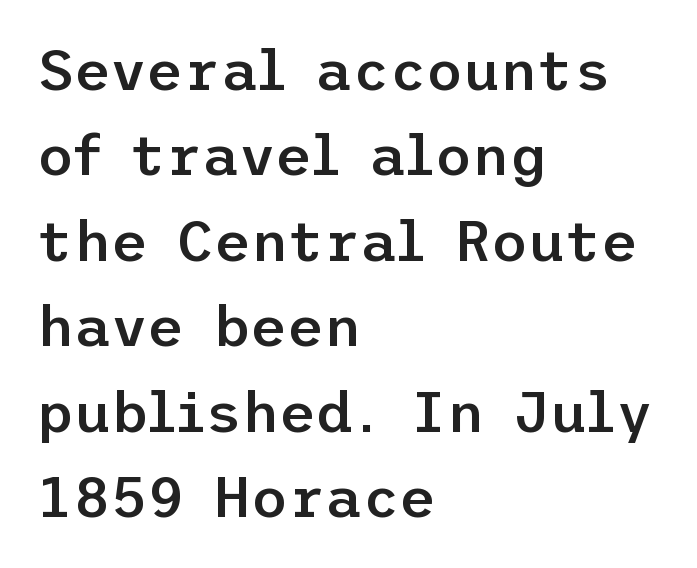
Q: Is the text bold? A: Semi-bold.
Q: Is the text italic (slanted)? A: No, it is upright.
Q: Is the typeface a serif or a sans-serif typeface? A: Sans-serif.
Q: Is the text underlined? A: No.
Q: How is the paragraph aligned? A: Left-aligned.
Q: Is the spacing between letters normal or unusually wide? A: Normal.
Q: Is the spacing between lines tight, normal or loose? A: Normal.
Q: Width (condensed, normal, or wide)? A: Normal.
Q: Stroke contrast? A: Low.
Q: x-height? A: Medium.
